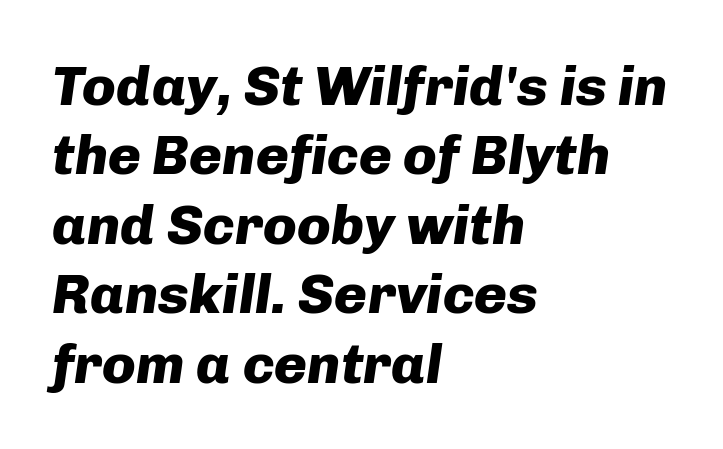
The image shows 56 px heavy type, italic (leaning right); set left-aligned, line spacing 1.24x, normal letter spacing, not underlined; low stroke contrast and a medium x-height.
